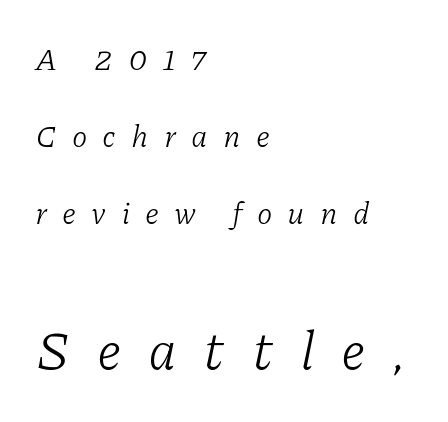
{"serif": "yes", "italic": "yes", "lean": "right", "slant_degrees": 11, "bold": "no", "weight": "light", "width": "normal", "stroke_contrast": "low", "x_height": "medium", "monospaced": "no", "underline": "no", "align": "left", "line_spacing": "loose", "line_spacing_ratio": 2.49, "letter_spacing": "wide", "letter_spacing_em": 0.49, "larger_block": "second", "size_ratio": 1.74, "glyph_px": 54}
